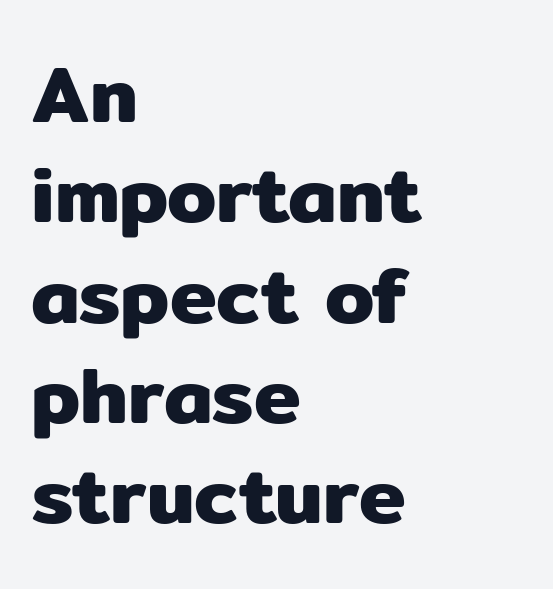
{"serif": "no", "italic": "no", "width": "normal", "stroke_contrast": "low", "x_height": "medium", "monospaced": "no", "underline": "no", "align": "left", "line_spacing": "normal", "line_spacing_ratio": 1.27, "letter_spacing": "normal", "letter_spacing_em": 0.0, "glyph_px": 79}
